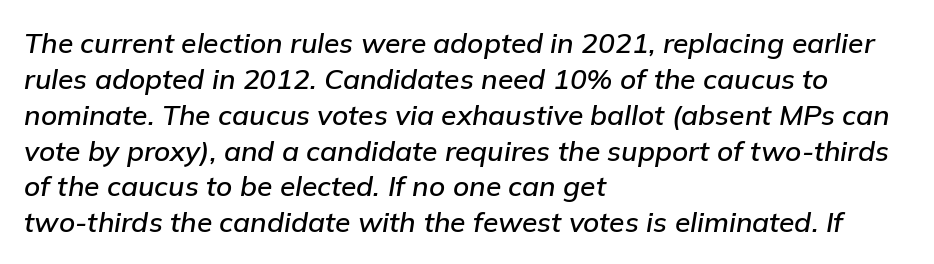
Q: Is the text italic (slanted)? A: Yes, it leans right by about 9 degrees.
Q: Is the text underlined? A: No.
Q: How is the paragraph aligned? A: Left-aligned.
Q: Is the spacing between letters normal or unusually wide? A: Normal.
Q: Is the spacing between lines tight, normal or loose? A: Normal.
Q: Width (condensed, normal, or wide)? A: Normal.
Q: Stroke contrast? A: Low.
Q: x-height? A: Medium.
Q: Monospaced? A: No.
